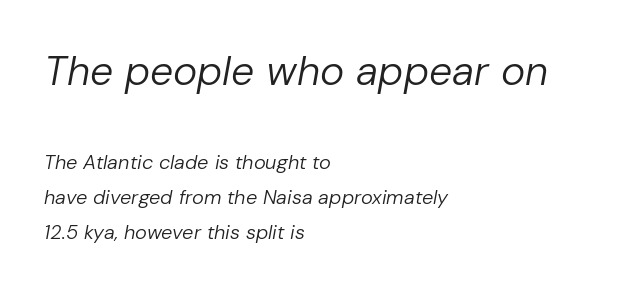
{"italic": "yes", "lean": "right", "slant_degrees": 10, "bold": "no", "weight": "regular", "width": "normal", "stroke_contrast": "low", "x_height": "medium", "monospaced": "no", "underline": "no", "align": "left", "line_spacing_ratio": 1.76, "letter_spacing": "normal", "letter_spacing_em": 0.0, "larger_block": "first", "size_ratio": 2.05, "glyph_px": 41}
